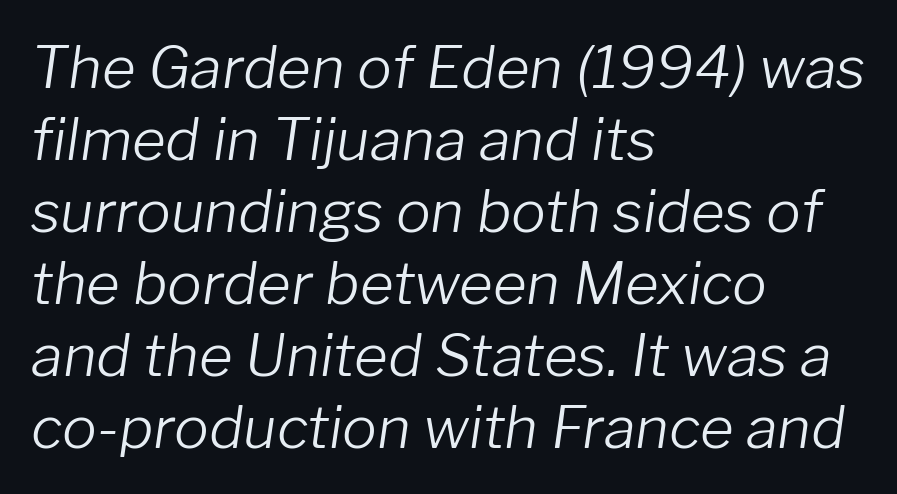
Q: Is the text bold? A: No.
Q: Is the text italic (slanted)? A: Yes, it leans right by about 8 degrees.
Q: Is the text underlined? A: No.
Q: How is the paragraph aligned? A: Left-aligned.
Q: Is the spacing between letters normal or unusually wide? A: Normal.
Q: Width (condensed, normal, or wide)? A: Normal.
Q: Stroke contrast? A: Low.
Q: x-height? A: Medium.
Q: Monospaced? A: No.
